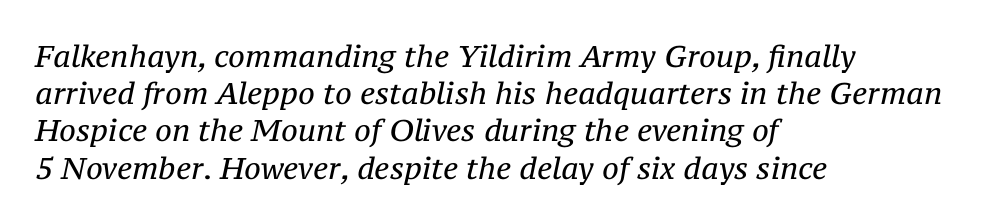
The image shows 30 px regular-weight serif type, italic (leaning right); set left-aligned, line spacing 1.24x, normal letter spacing, not underlined; medium stroke contrast and a medium x-height.
